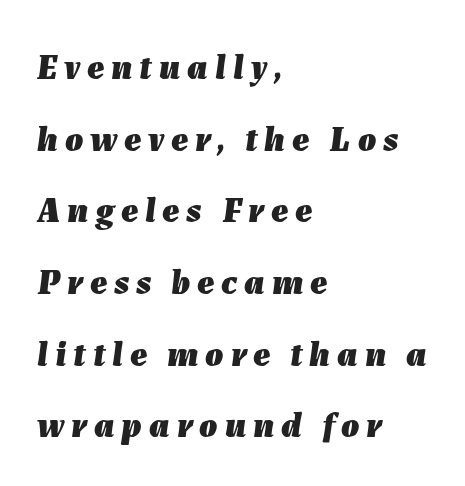
Q: Is the text bold? A: Yes.
Q: Is the text italic (slanted)? A: Yes, it leans right by about 7 degrees.
Q: Is the text underlined? A: No.
Q: How is the paragraph aligned? A: Left-aligned.
Q: Is the spacing between lines tight, normal or loose? A: Loose.
Q: Width (condensed, normal, or wide)? A: Normal.
Q: Stroke contrast? A: Low.
Q: x-height? A: Medium.
Q: Monospaced? A: No.
